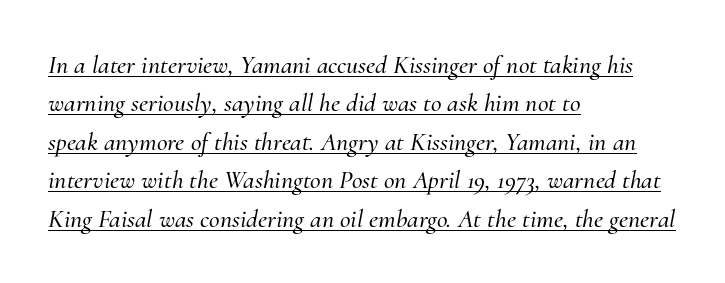
The image shows 26 px text type, italic (leaning right); set left-aligned, normal line spacing (1.48x), normal letter spacing, underlined.
